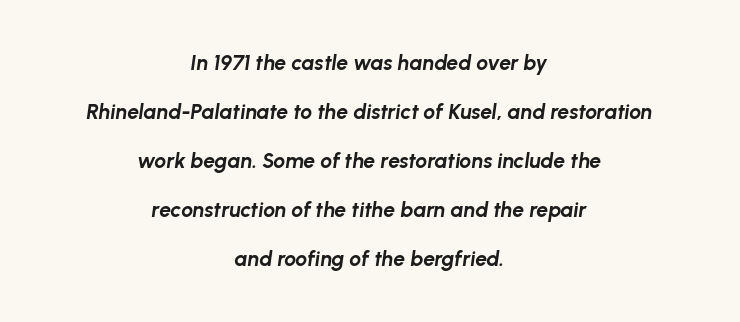
Students, this is bold: see how much ink each stroke carries. Neither beginnings nor endings align; midpoints do. Underline: absent. The letters are slanted; this is an italic face. Does extra space separate the letters? No, they use regular spacing. A great deal of white space separates one row of letters from the next.
